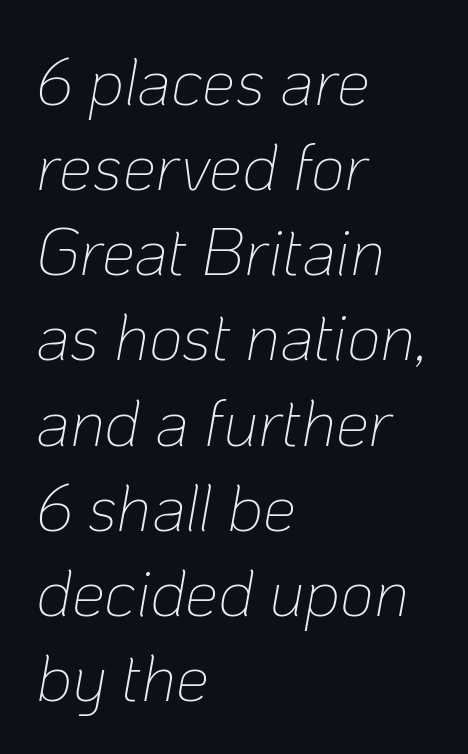
The space directly below the letters is spotless. Reading down the column, the eye jumps a familiar distance to each next line. The type is set solid horizontally, with unmodified tracking. This is oblique type, the kind used for emphasis or titles.
